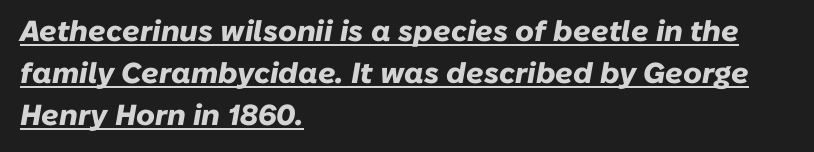
Students, note that the glyphs here touch the page at normal intervals. This sample has the flowing, uneven cadence of proportional lettering. Visually the block forms a straight wall on the left and a jagged coastline on the right. A baseline rule has been typeset under these characters. The face used here has the dense, thick strokes of a bold. Tall strokes in this sample are angled rather than plumb.
